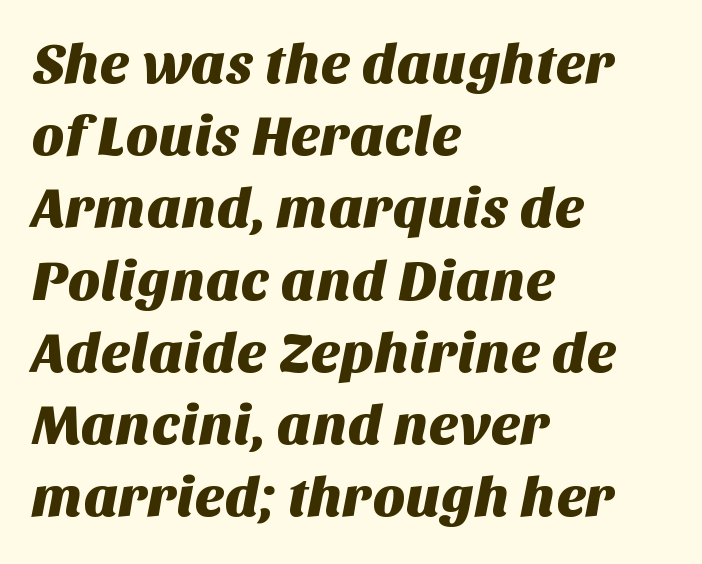
The image shows 56 px sans-serif type; set left-aligned, normal line spacing (1.29x), normal letter spacing, not underlined; medium stroke contrast and a large x-height.
